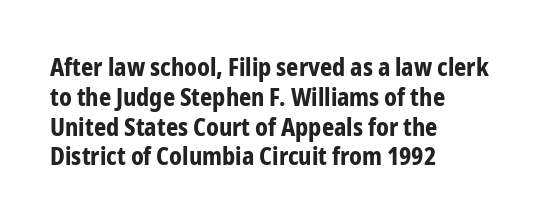
The image shows 24 px bold type, upright; set left-aligned, line spacing 1.24x, normal letter spacing, not underlined.
